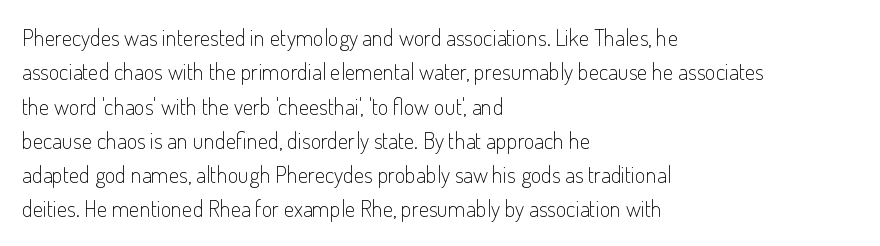
The image shows 23 px text type, upright; set left-aligned, normal line spacing (1.49x), normal letter spacing, not underlined.
